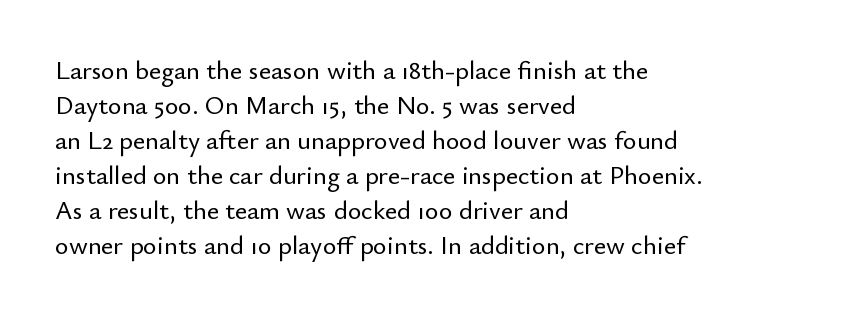
Q: Is the text italic (slanted)? A: No, it is upright.
Q: Is the text underlined? A: No.
Q: How is the paragraph aligned? A: Left-aligned.
Q: Is the spacing between letters normal or unusually wide? A: Normal.
Q: Is the spacing between lines tight, normal or loose? A: Normal.
